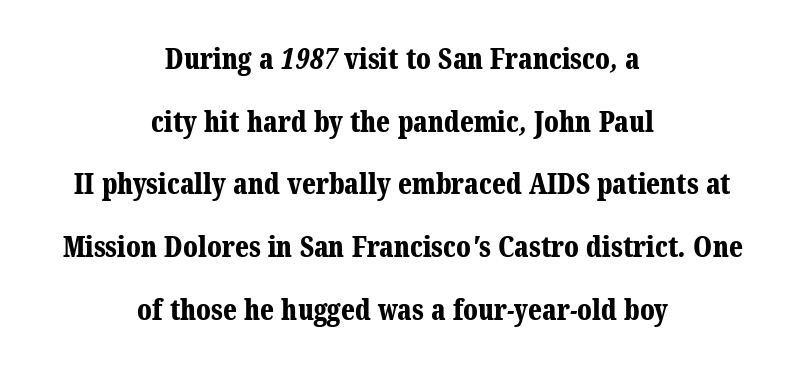
{"serif": "yes", "bold": "yes", "weight": "bold", "width": "normal", "stroke_contrast": "medium", "x_height": "medium", "monospaced": "no", "underline": "no", "align": "center", "line_spacing": "loose", "line_spacing_ratio": 2.24, "letter_spacing": "normal", "letter_spacing_em": 0.0, "glyph_px": 28}
